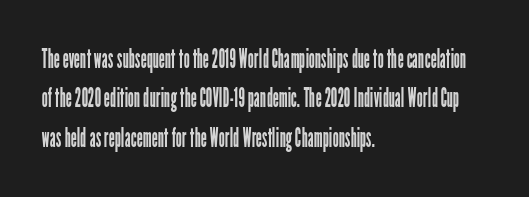
{"italic": "no", "bold": "no", "underline": "no", "align": "left", "line_spacing": "normal", "line_spacing_ratio": 1.46, "letter_spacing": "normal", "letter_spacing_em": 0.0, "glyph_px": 27}
